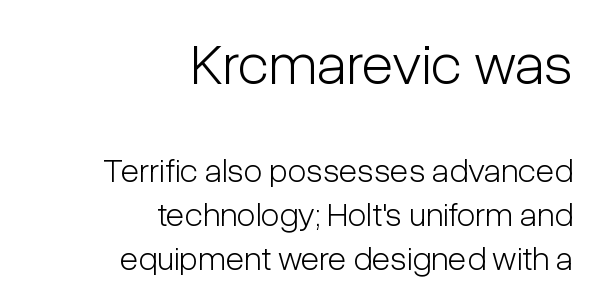
The image shows 59 px light, condensed sans-serif type, upright; set right-aligned, normal line spacing (1.29x), normal letter spacing, not underlined; the first (top) block is 1.74x larger; low stroke contrast and a medium x-height.
